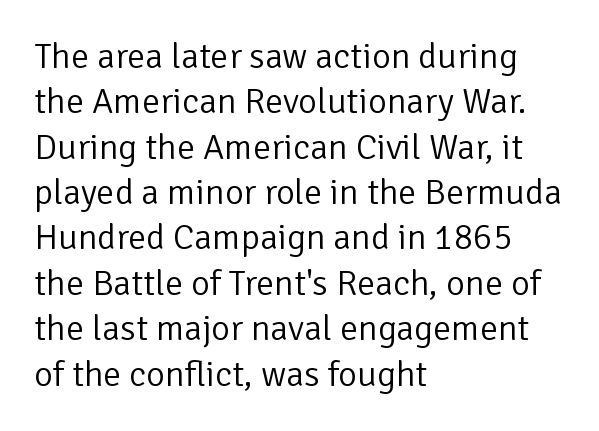
The image shows 36 px light sans-serif type, upright; set left-aligned, normal line spacing (1.26x), normal letter spacing, not underlined; low stroke contrast and a medium x-height.
